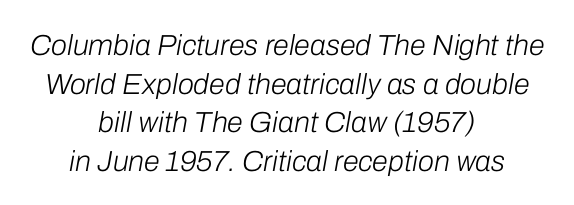
Q: Is the text bold? A: No.
Q: Is the text italic (slanted)? A: Yes, it leans right by about 10 degrees.
Q: Is the text underlined? A: No.
Q: How is the paragraph aligned? A: Centered.
Q: Is the spacing between letters normal or unusually wide? A: Normal.
Q: Is the spacing between lines tight, normal or loose? A: Normal.
Q: Width (condensed, normal, or wide)? A: Normal.
Q: Stroke contrast? A: Low.
Q: x-height? A: Medium.
Q: Monospaced? A: No.
